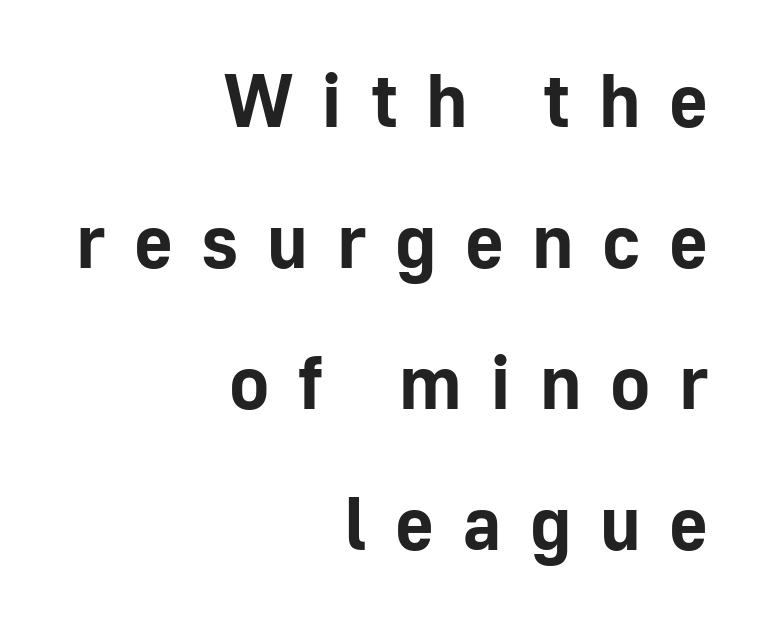
{"serif": "no", "italic": "no", "bold": "yes", "weight": "bold", "width": "normal", "stroke_contrast": "low", "x_height": "medium", "monospaced": "no", "underline": "no", "align": "right", "line_spacing_ratio": 1.88, "letter_spacing": "wide", "letter_spacing_em": 0.38, "glyph_px": 75}
